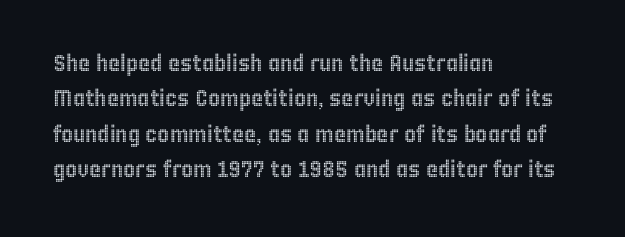
{"italic": "no", "underline": "no", "align": "left", "line_spacing": "normal", "line_spacing_ratio": 1.54, "letter_spacing": "normal", "letter_spacing_em": 0.0, "glyph_px": 23}
